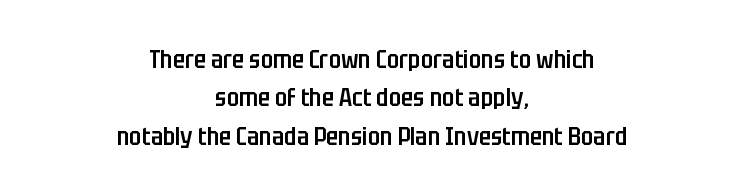
Q: Is the text bold? A: Semi-bold.
Q: Is the text italic (slanted)? A: No, it is upright.
Q: Is the text underlined? A: No.
Q: How is the paragraph aligned? A: Centered.
Q: Is the spacing between letters normal or unusually wide? A: Normal.
Q: Is the spacing between lines tight, normal or loose? A: Normal.
